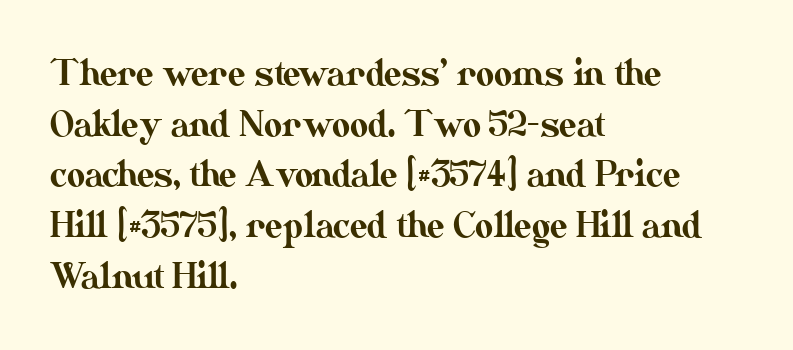
Q: Is the text italic (slanted)? A: No, it is upright.
Q: Is the text underlined? A: No.
Q: How is the paragraph aligned? A: Left-aligned.
Q: Is the spacing between letters normal or unusually wide? A: Normal.
Q: Is the spacing between lines tight, normal or loose? A: Normal.
Q: Width (condensed, normal, or wide)? A: Normal.
Q: Stroke contrast? A: Medium.
Q: x-height? A: Small.
Q: Monospaced? A: No.
